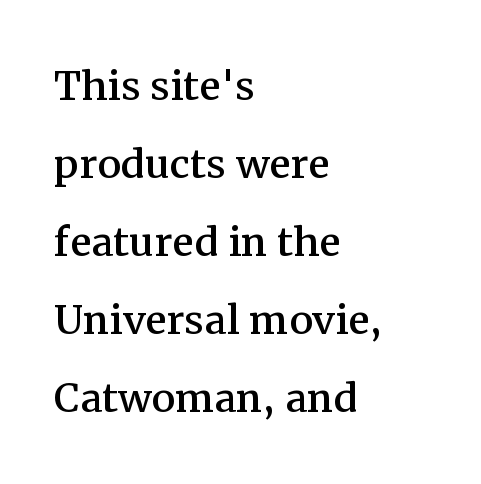
Q: Is the text italic (slanted)? A: No, it is upright.
Q: Is the typeface a serif or a sans-serif typeface? A: Serif.
Q: Is the text underlined? A: No.
Q: How is the paragraph aligned? A: Left-aligned.
Q: Is the spacing between letters normal or unusually wide? A: Normal.
Q: Is the spacing between lines tight, normal or loose? A: Normal.
Q: Width (condensed, normal, or wide)? A: Normal.
Q: Stroke contrast? A: Medium.
Q: x-height? A: Medium.
Q: Monospaced? A: No.
